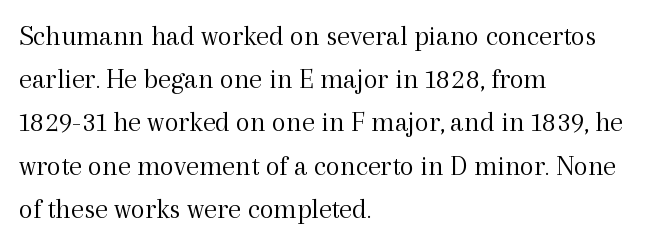
Any mark beneath the type? The region is blank. What's the leading like? Ordinary, nothing unusual. Are there feet on the stems? There are — it's a serif. Horizontally, the lines are justified to the leading edge only. When letters stand straight like this, we call the style roman or upright. The letters advance in unequal steps, a hallmark of proportional type.
